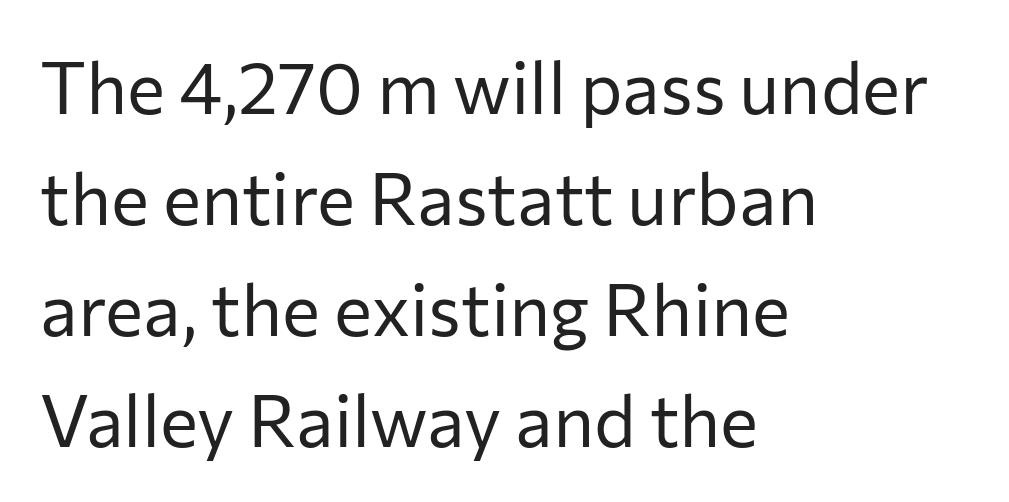
The image shows 72 px regular-weight sans-serif type, upright; set left-aligned, normal line spacing (1.54x), normal letter spacing, not underlined; low stroke contrast and a medium x-height.
